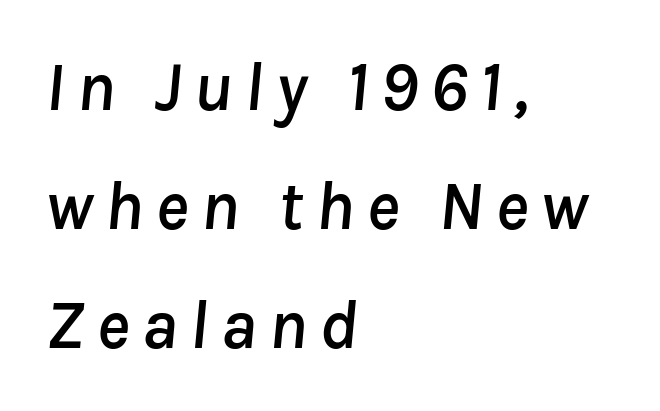
The image shows 70 px text type, italic (leaning right); set left-aligned, normal line spacing (1.7x), not underlined; low stroke contrast and a medium x-height.
